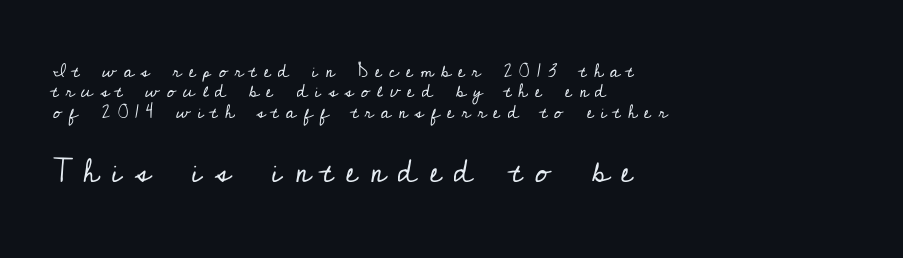
Q: Is the text bold? A: No.
Q: Is the text italic (slanted)? A: Yes.
Q: Is the typeface a serif or a sans-serif typeface? A: Serif.
Q: Is the text underlined? A: No.
Q: How is the paragraph aligned? A: Left-aligned.
Q: Is the spacing between letters normal or unusually wide? A: Unusually wide.
Q: Is the spacing between lines tight, normal or loose? A: Tight.
Q: Which block of text is set in a larger size, the first (top) or the second (bottom)? A: The second (bottom) one.
Q: Width (condensed, normal, or wide)? A: Normal.
Q: Stroke contrast? A: Low.
Q: x-height? A: Small.
Q: Monospaced? A: No.
